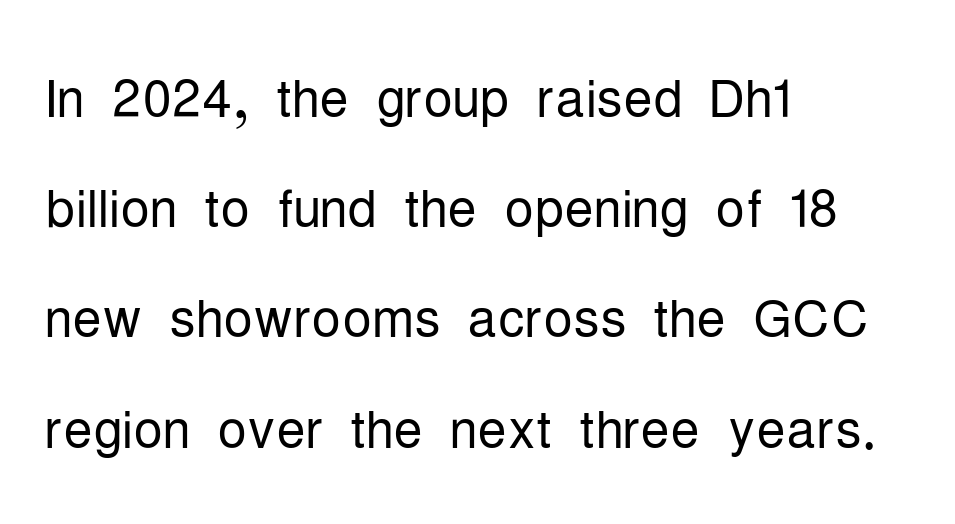
Q: Is the text bold? A: No.
Q: Is the text italic (slanted)? A: No, it is upright.
Q: Is the typeface a serif or a sans-serif typeface? A: Sans-serif.
Q: Is the text underlined? A: No.
Q: How is the paragraph aligned? A: Left-aligned.
Q: Is the spacing between letters normal or unusually wide? A: Normal.
Q: Is the spacing between lines tight, normal or loose? A: Normal.
Q: Width (condensed, normal, or wide)? A: Condensed.
Q: Stroke contrast? A: Low.
Q: x-height? A: Medium.
Q: Monospaced? A: No.
